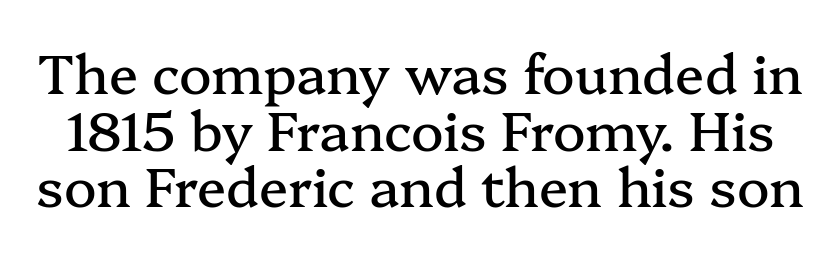
Varying glyph widths throughout — classic text-font behaviour. This sample uses an upright cut, with every glyph sitting square on the baseline. Interline gaps are noticeably narrow in this sample. Regarding serifs, this sample has them.
